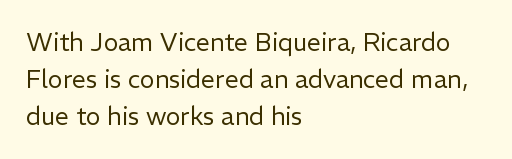
{"italic": "no", "bold": "no", "underline": "no", "align": "left", "line_spacing": "normal", "line_spacing_ratio": 1.49, "letter_spacing": "normal", "letter_spacing_em": 0.0, "glyph_px": 25}
